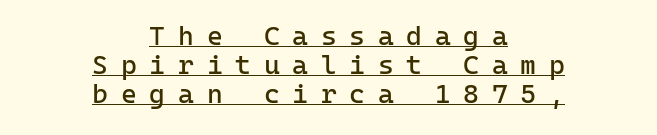
The space between consecutive lines is stingy. Is the type heavy? It reads as light-to-regular instead. Check the space under the baseline: a stroke is drawn there. Posture: straight, roman, zero tilt.
